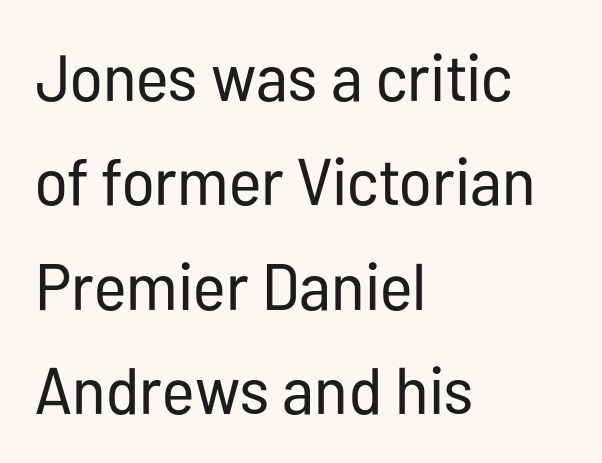
These lines are rendered in a variable-pitch font. This is roman type, the default non-slanted kind. Does the leading feel generous? No, just average. The typesetter chose a ragged-right arrangement here.
